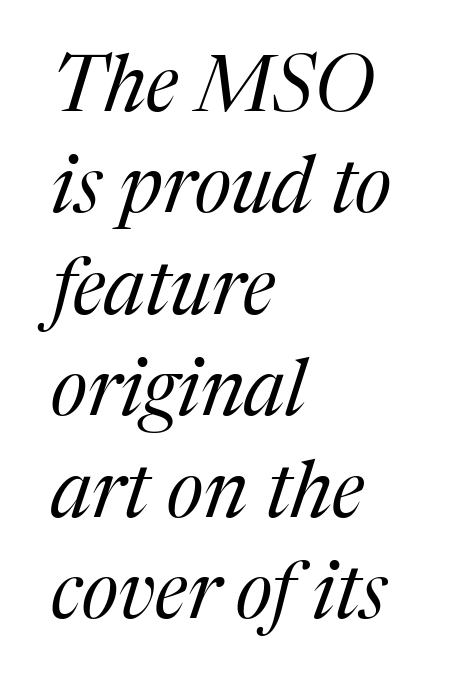
{"serif": "yes", "italic": "yes", "lean": "right", "slant_degrees": 17, "bold": "no", "weight": "regular", "width": "normal", "stroke_contrast": "medium", "x_height": "medium", "monospaced": "no", "underline": "no", "align": "left", "line_spacing": "normal", "line_spacing_ratio": 1.3, "letter_spacing": "normal", "letter_spacing_em": 0.0, "glyph_px": 78}
